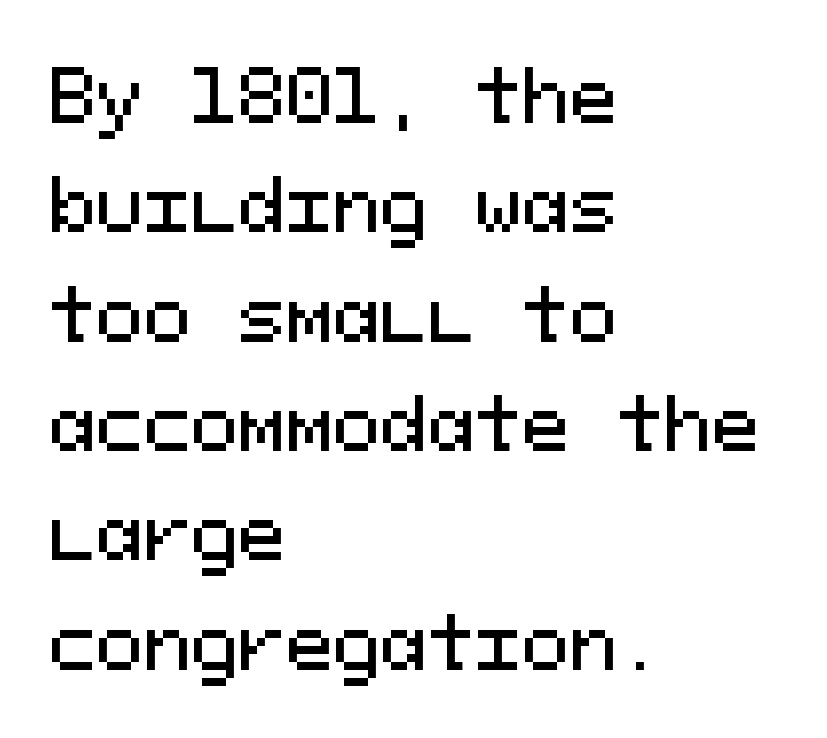
The image shows 71 px sans-serif type, upright, monospaced; set left-aligned, normal line spacing (1.54x), normal letter spacing, not underlined; medium stroke contrast and a medium x-height.
